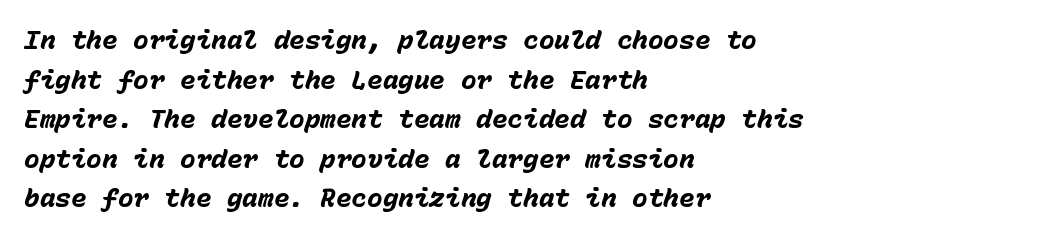
Line beginnings align vertically; line endings do not. These words are printed bold, with thick strokes throughout. Quick note: italic. Normally led — the rows are evenly, conventionally spaced.
